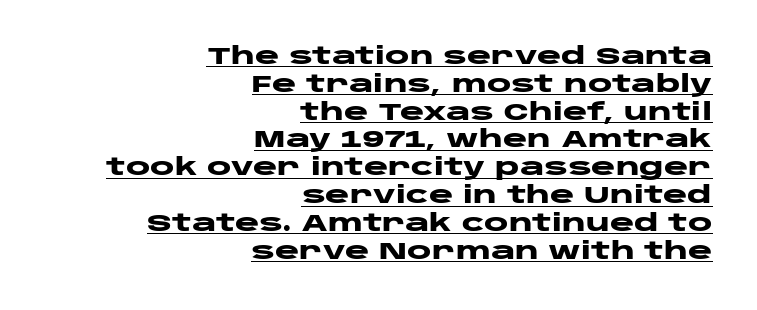
{"italic": "no", "bold": "yes", "underline": "yes", "align": "right", "line_spacing_ratio": 1.21, "letter_spacing": "normal", "letter_spacing_em": 0.0, "glyph_px": 23}
